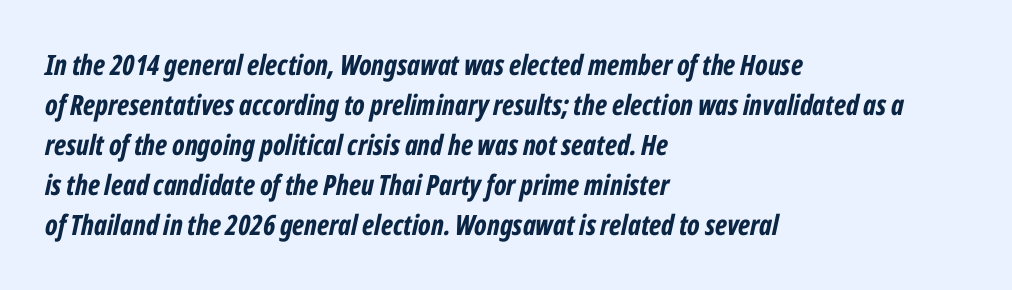
The image shows 28 px bold, condensed type, italic (leaning right); set left-aligned, normal line spacing (1.43x), normal letter spacing, not underlined; low stroke contrast and a medium x-height.
